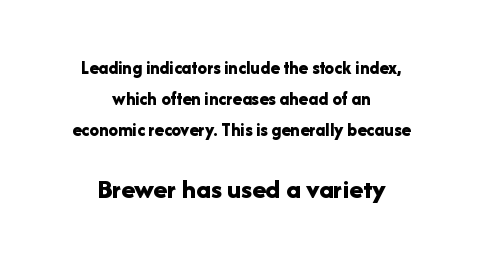
The image shows 28 px bold sans-serif type, upright; set centered, normal line spacing (1.62x), normal letter spacing, not underlined; the second (bottom) block is 1.47x larger; low stroke contrast and a medium x-height.
